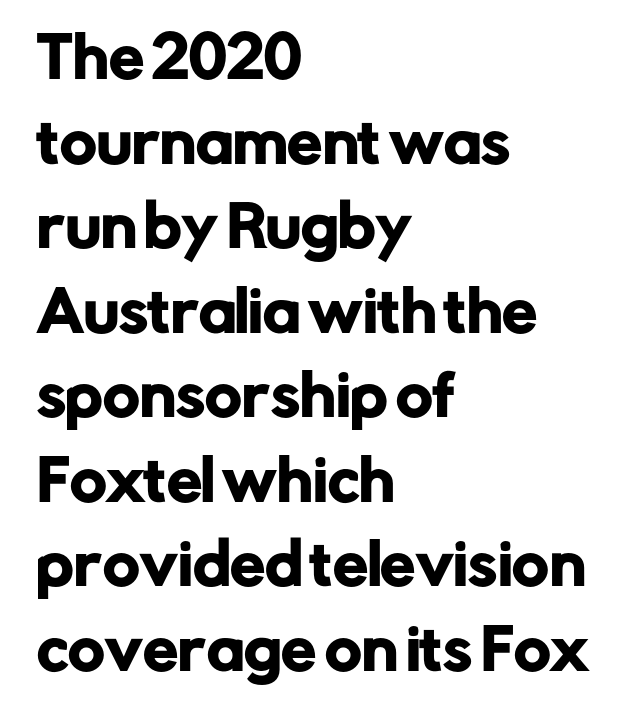
The image shows 56 px sans-serif type, upright; set left-aligned, normal line spacing (1.51x), normal letter spacing, not underlined; low stroke contrast and a medium x-height.
